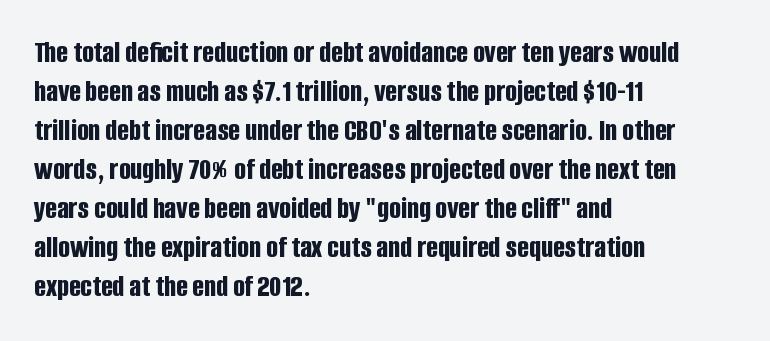
Interline gaps are of average width in this sample. The lines are quadded left. A typesetter would call this proportional, since set widths differ per character. Descender tails drop into unmarked territory. Each letter's strokes conclude bluntly, with no projecting serifs.
